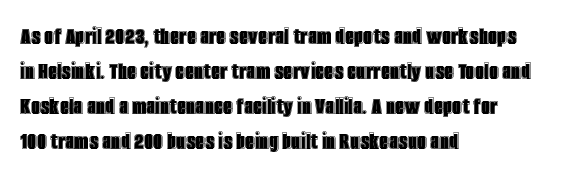
The image shows 26 px text type, upright; set left-aligned, normal line spacing (1.35x), normal letter spacing, not underlined.
